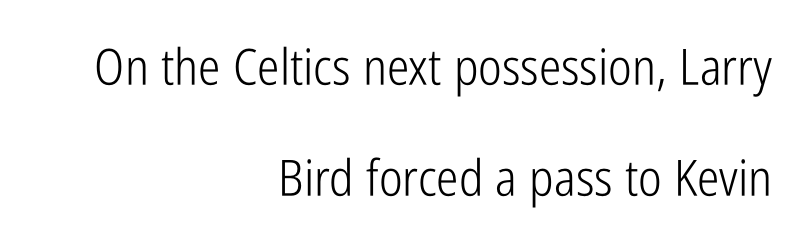
{"serif": "no", "italic": "no", "bold": "no", "weight": "light", "width": "condensed", "stroke_contrast": "low", "x_height": "medium", "monospaced": "no", "underline": "no", "align": "right", "line_spacing": "loose", "line_spacing_ratio": 2.22, "letter_spacing": "normal", "letter_spacing_em": 0.0, "glyph_px": 50}
